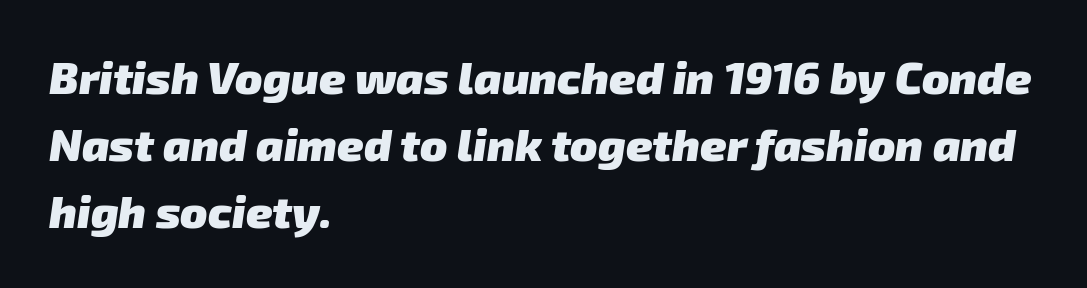
{"serif": "no", "bold": "yes", "weight": "heavy", "width": "normal", "stroke_contrast": "low", "x_height": "medium", "monospaced": "no", "underline": "no", "align": "left", "line_spacing": "normal", "line_spacing_ratio": 1.49, "letter_spacing": "normal", "letter_spacing_em": 0.0, "glyph_px": 45}
